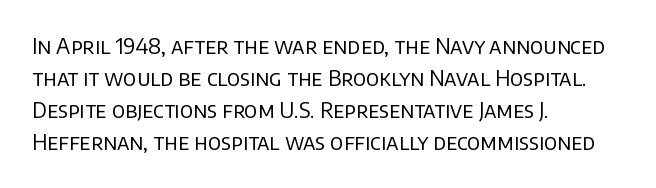
The image shows 21 px text type, upright; set left-aligned, normal line spacing (1.53x), normal letter spacing, not underlined.
